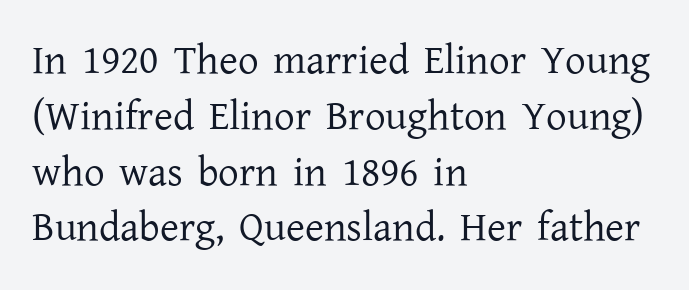
A quiet, ordinary-to-light weight characterises the typeface. Here the designer chose a conventional face with non-uniform glyph widths. Each new line begins a customary step beneath the previous one. The text was rendered using a seriffed face with decorative stroke endings. This rendering leaves character spacing at its baseline value.
